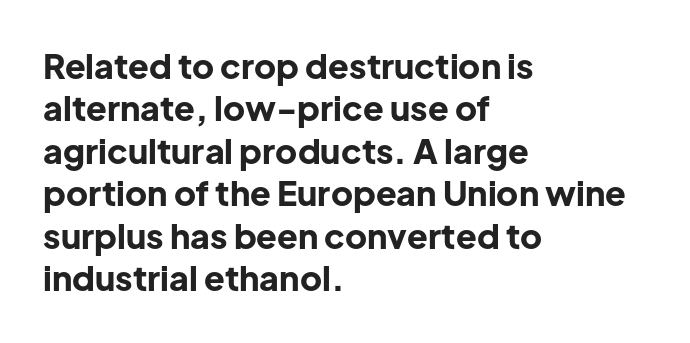
In terms of leading, this rendering sits right in the middle. Each line starts at the same left margin while the right side varies. This is the regular roman posture of the typeface. This is heavy type, rendered in bold. Unmarked baselines from the first word to the last.
